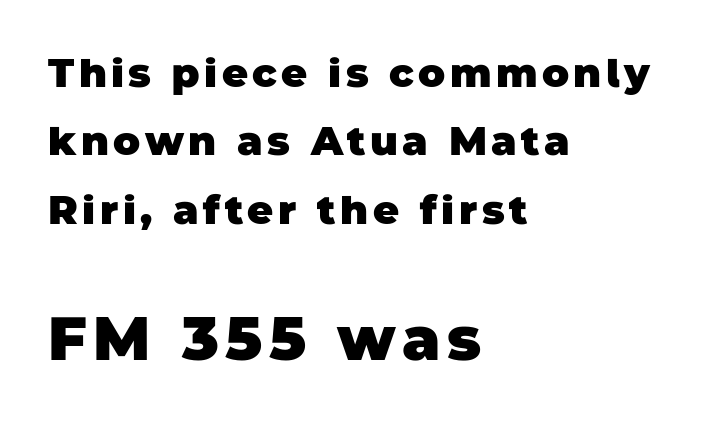
{"serif": "no", "bold": "yes", "weight": "heavy", "width": "normal", "stroke_contrast": "low", "x_height": "large", "monospaced": "no", "underline": "no", "align": "left", "line_spacing_ratio": 1.71, "larger_block": "second", "size_ratio": 1.5, "glyph_px": 60}
